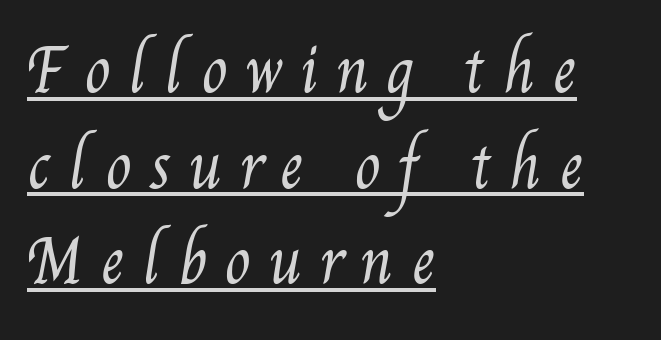
One glance says typical: line gaps are just what's usual. In terms of letterspacing, this is a distinctly airy, spread setting. Which margin do the lines hug? The left one — the right edge is uneven. Somebody hit Ctrl+U on this one — the words are underlined. The weight tops out at a normal text grade.
